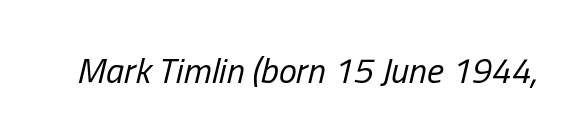
Q: Is the text bold? A: No.
Q: Is the text italic (slanted)? A: Yes, it leans right by about 13 degrees.
Q: Is the text underlined? A: No.
Q: Is the spacing between letters normal or unusually wide? A: Normal.
Q: Width (condensed, normal, or wide)? A: Condensed.
Q: Stroke contrast? A: Low.
Q: x-height? A: Medium.
Q: Monospaced? A: No.
